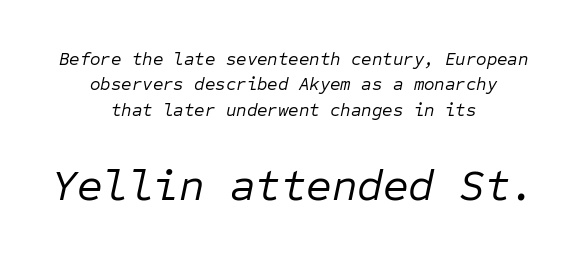
Q: Is the text bold? A: No.
Q: Is the text italic (slanted)? A: Yes, it leans right by about 12 degrees.
Q: Is the text underlined? A: No.
Q: How is the paragraph aligned? A: Centered.
Q: Is the spacing between letters normal or unusually wide? A: Normal.
Q: Is the spacing between lines tight, normal or loose? A: Normal.
Q: Which block of text is set in a larger size, the first (top) or the second (bottom)? A: The second (bottom) one.
Q: Width (condensed, normal, or wide)? A: Normal.
Q: Stroke contrast? A: Low.
Q: x-height? A: Medium.
Q: Monospaced? A: Yes.
